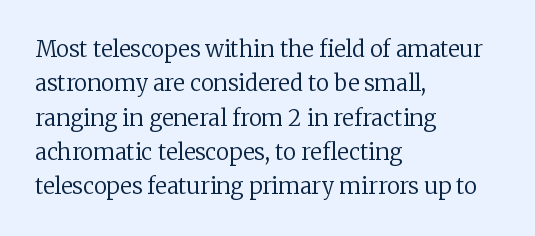
Q: Is the text bold? A: No.
Q: Is the text italic (slanted)? A: No, it is upright.
Q: Is the text underlined? A: No.
Q: How is the paragraph aligned? A: Left-aligned.
Q: Is the spacing between letters normal or unusually wide? A: Normal.
Q: Is the spacing between lines tight, normal or loose? A: Normal.
